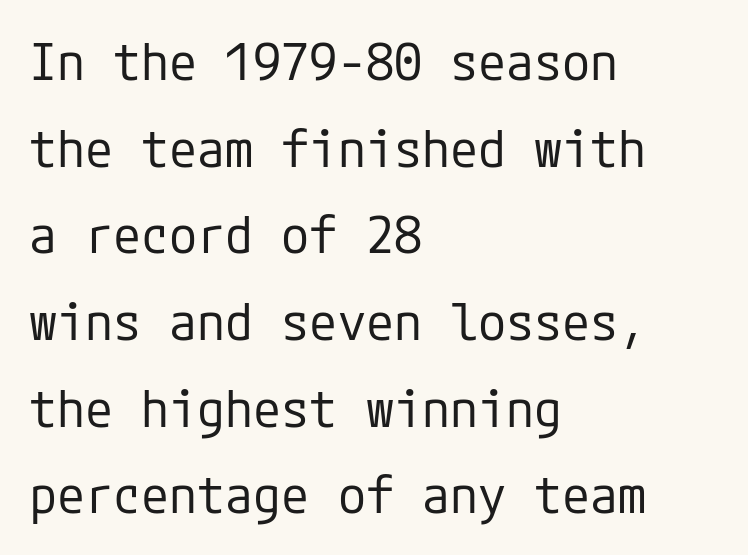
Letter spacing: default. The lettering stays uniformly vertical, giving the passage a roman look. Horizontal alignment here is leftward, the default for most running prose. The area under the type is left untouched. Classification — sans serif.
